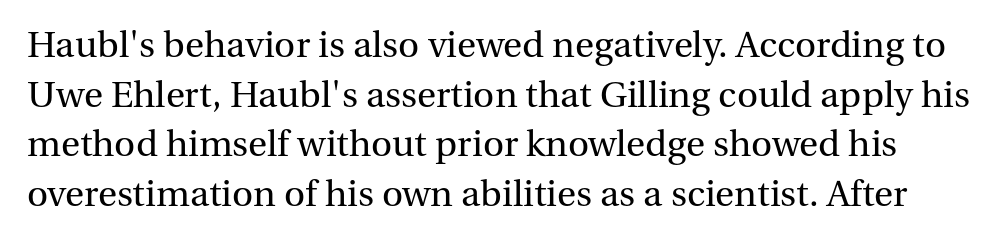
The image shows 39 px regular-weight serif type, upright; set normal line spacing (1.27x), normal letter spacing, not underlined; medium stroke contrast and a medium x-height.
